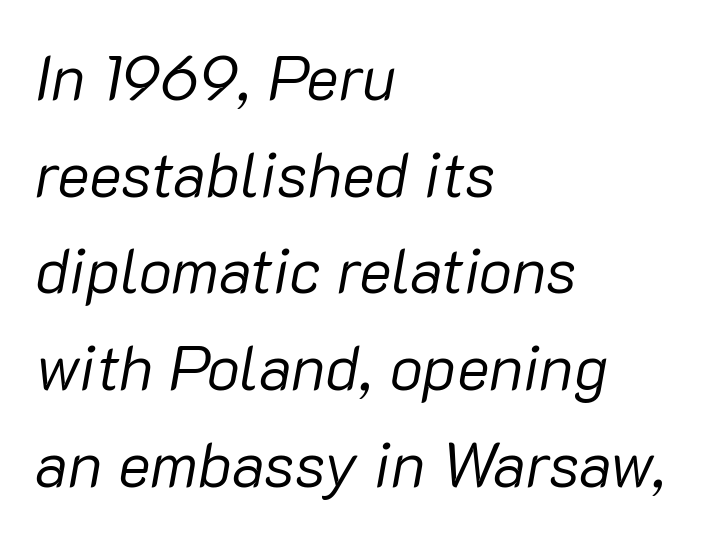
Q: Is the text bold? A: No.
Q: Is the text italic (slanted)? A: Yes, it leans right by about 10 degrees.
Q: Is the text underlined? A: No.
Q: How is the paragraph aligned? A: Left-aligned.
Q: Is the spacing between letters normal or unusually wide? A: Normal.
Q: Is the spacing between lines tight, normal or loose? A: Normal.
Q: Width (condensed, normal, or wide)? A: Normal.
Q: Stroke contrast? A: Low.
Q: x-height? A: Medium.
Q: Monospaced? A: No.
